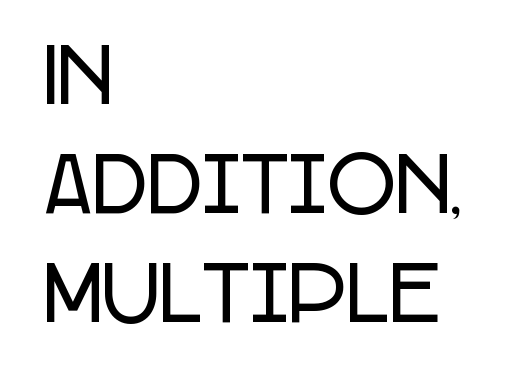
The image shows 74 px condensed sans-serif type, upright; set left-aligned, normal line spacing (1.47x), normal letter spacing, not underlined; low stroke contrast and a large x-height.
